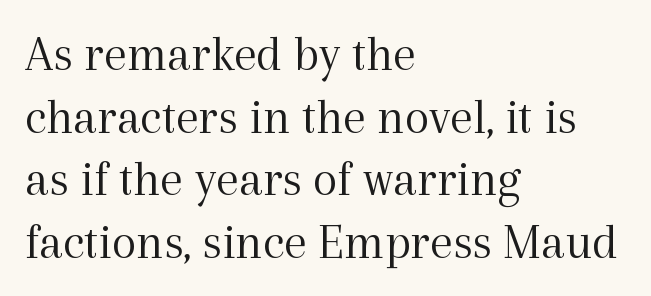
Q: Is the text bold? A: No.
Q: Is the text italic (slanted)? A: No, it is upright.
Q: Is the typeface a serif or a sans-serif typeface? A: Serif.
Q: Is the text underlined? A: No.
Q: How is the paragraph aligned? A: Left-aligned.
Q: Is the spacing between letters normal or unusually wide? A: Normal.
Q: Width (condensed, normal, or wide)? A: Normal.
Q: x-height? A: Medium.
Q: Monospaced? A: No.
